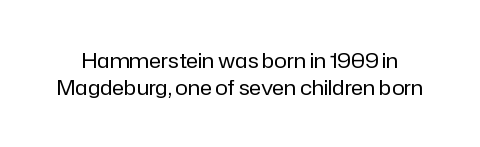
The image shows 21 px text type, upright; set normal line spacing (1.28x), normal letter spacing, not underlined.
